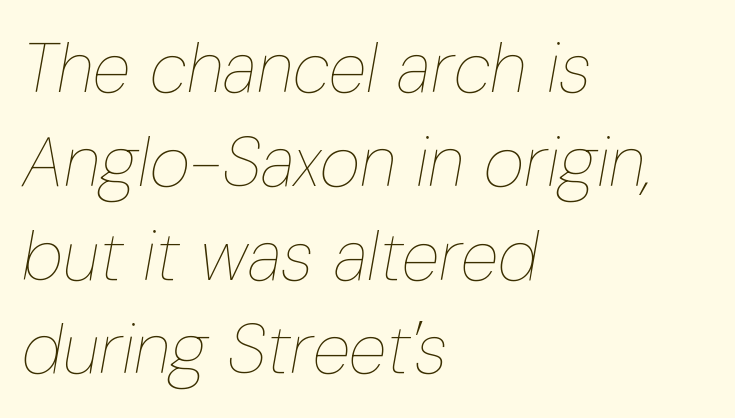
The image shows 70 px thin, condensed type, italic (leaning right); set left-aligned, normal line spacing (1.34x), normal letter spacing, not underlined; low stroke contrast and a medium x-height.
